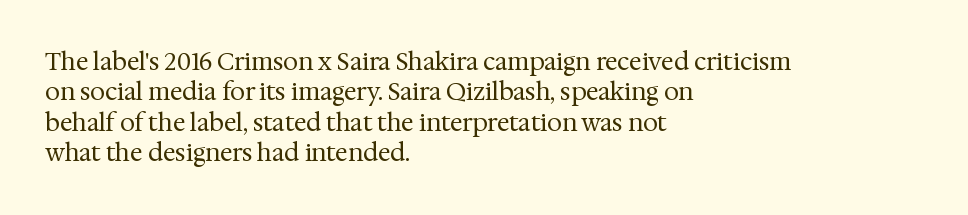
The image shows 24 px text type, upright; set left-aligned, normal line spacing (1.27x), normal letter spacing, not underlined.
